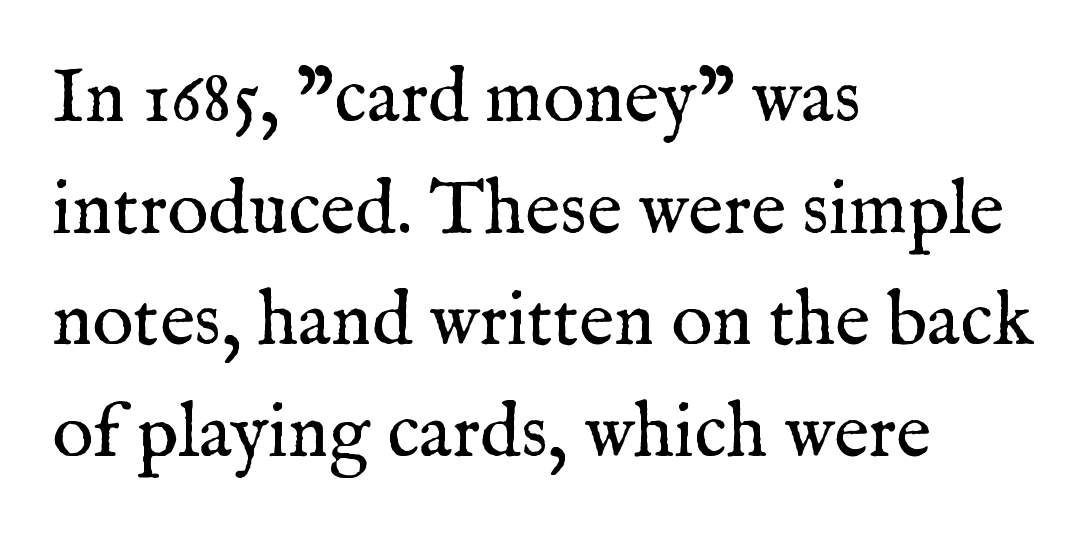
{"serif": "yes", "italic": "no", "bold": "no", "weight": "regular", "width": "normal", "stroke_contrast": "medium", "x_height": "medium", "monospaced": "no", "underline": "no", "align": "left", "line_spacing": "normal", "line_spacing_ratio": 1.47, "letter_spacing": "normal", "letter_spacing_em": 0.0, "glyph_px": 76}
